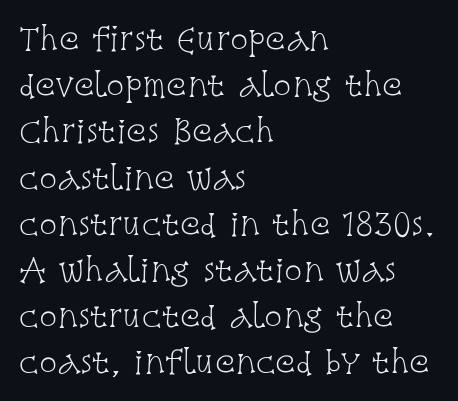
Q: Is the text bold? A: No.
Q: Is the text italic (slanted)? A: No, it is upright.
Q: Is the typeface a serif or a sans-serif typeface? A: Serif.
Q: Is the text underlined? A: No.
Q: How is the paragraph aligned? A: Left-aligned.
Q: Is the spacing between letters normal or unusually wide? A: Normal.
Q: Is the spacing between lines tight, normal or loose? A: Normal.
Q: Width (condensed, normal, or wide)? A: Condensed.
Q: Stroke contrast? A: Low.
Q: x-height? A: Large.
Q: Monospaced? A: No.
